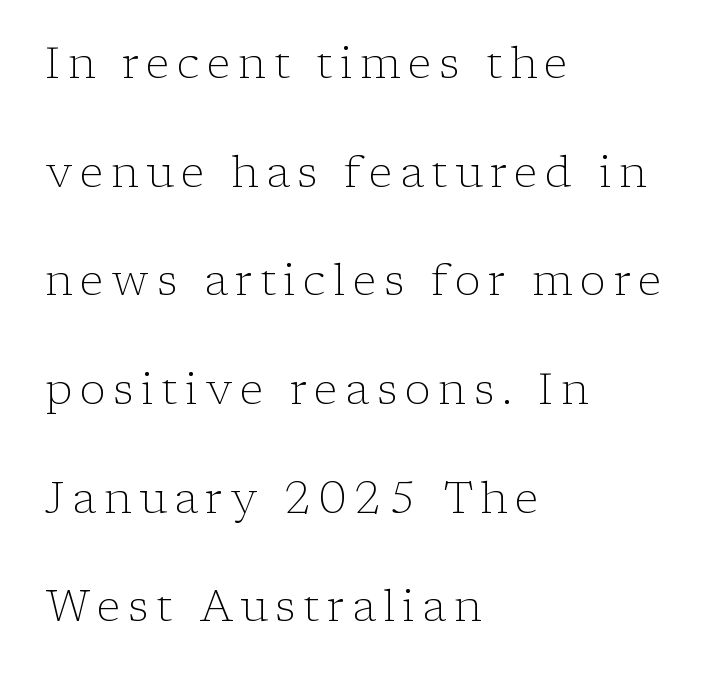
The image shows 44 px light serif type, upright; set left-aligned, loose line spacing (2.47x), not underlined; low stroke contrast and a medium x-height.
